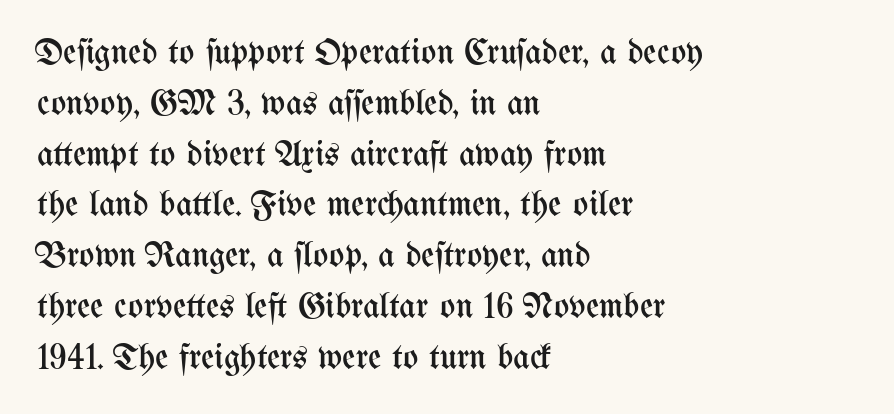
Q: Is the text bold? A: No.
Q: Is the text italic (slanted)? A: No, it is upright.
Q: Is the text underlined? A: No.
Q: How is the paragraph aligned? A: Left-aligned.
Q: Is the spacing between letters normal or unusually wide? A: Normal.
Q: Is the spacing between lines tight, normal or loose? A: Normal.
Q: Width (condensed, normal, or wide)? A: Condensed.
Q: Stroke contrast? A: Medium.
Q: x-height? A: Medium.
Q: Monospaced? A: No.
